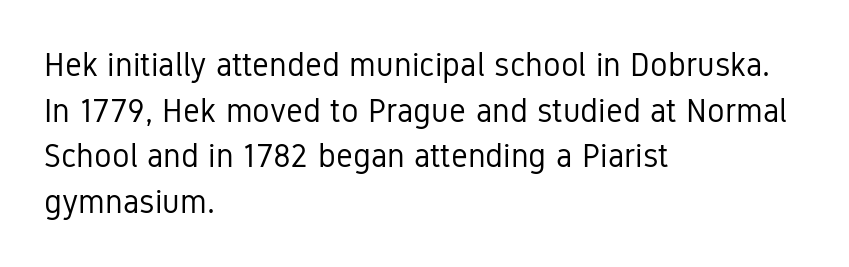
The image shows 33 px regular-weight, condensed sans-serif type, upright; set left-aligned, normal line spacing (1.38x), normal letter spacing, not underlined; low stroke contrast and a medium x-height.
